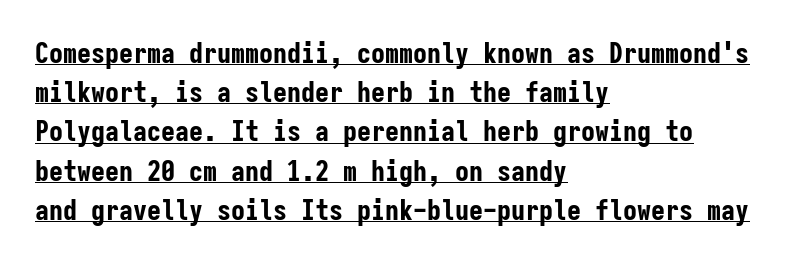
One-word summary of the alignment: left. Rendered with straight, roman letterforms. Note the uniform advance width — an 'i' takes as much space as an 'm'. Look at the tracking — it's just the regular setting, nothing added.
